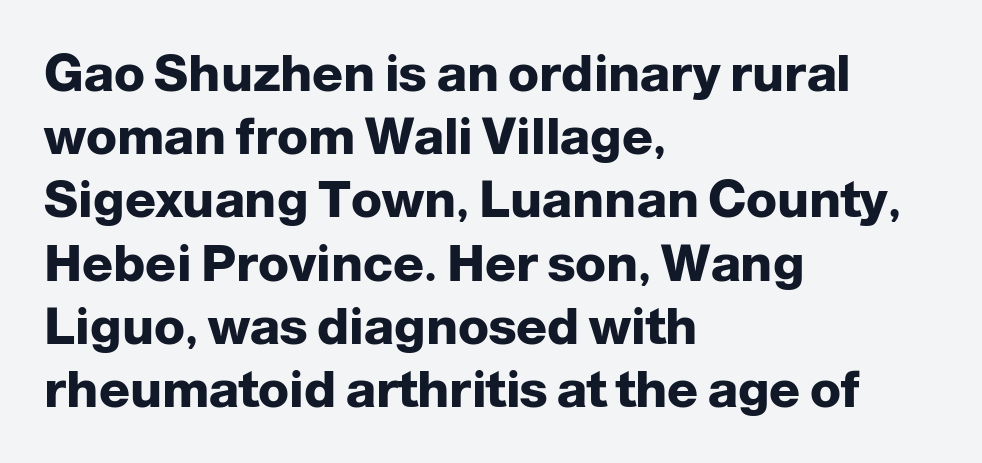
Each letter's strokes conclude bluntly, with no projecting serifs. Heavy-handed strokes throughout: this text is bold. The passage shown is not underscored anywhere. This is roman type, the default non-slanted kind.
